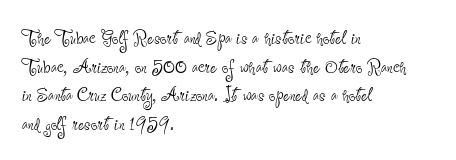
{"bold": "no", "underline": "no", "align": "left", "line_spacing_ratio": 1.24, "letter_spacing": "normal", "letter_spacing_em": 0.0, "glyph_px": 23}
